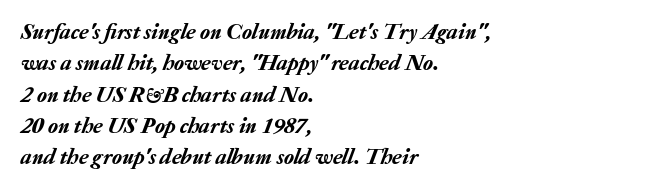
In terms of posture, this sample is oblique. Nothing unusual about the tracking: characters are spaced as the font intends. This sample is left-justified, so line endings fall wherever the words run out. Type without underlining. Rows of type keep a routine distance in the vertical direction.
